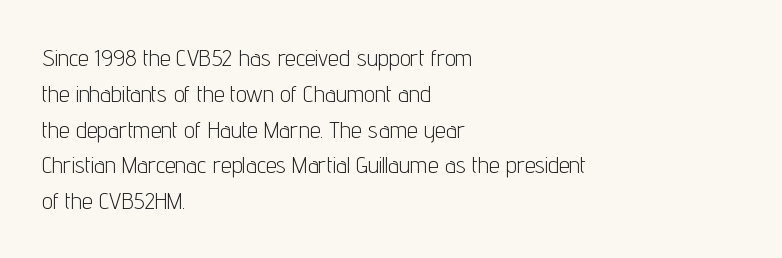
The image shows 24 px text type, upright; set left-aligned, normal line spacing (1.49x), normal letter spacing, not underlined.
